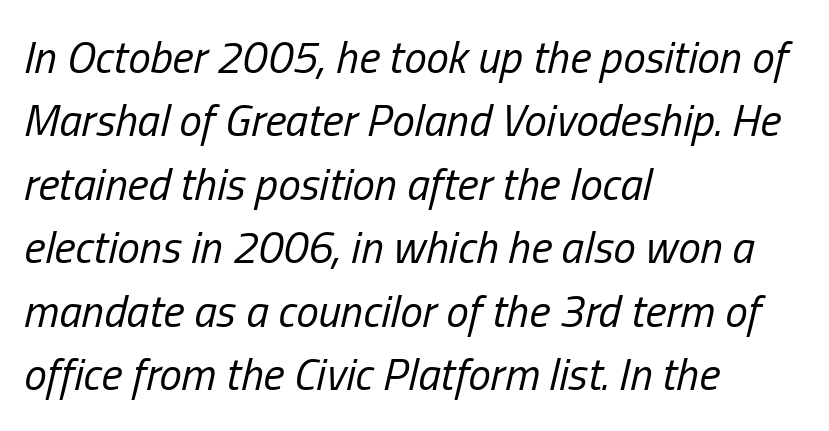
Q: Is the text bold? A: No.
Q: Is the text italic (slanted)? A: Yes, it leans right by about 13 degrees.
Q: Is the text underlined? A: No.
Q: How is the paragraph aligned? A: Left-aligned.
Q: Is the spacing between letters normal or unusually wide? A: Normal.
Q: Is the spacing between lines tight, normal or loose? A: Normal.
Q: Width (condensed, normal, or wide)? A: Condensed.
Q: Stroke contrast? A: Low.
Q: x-height? A: Medium.
Q: Monospaced? A: No.
